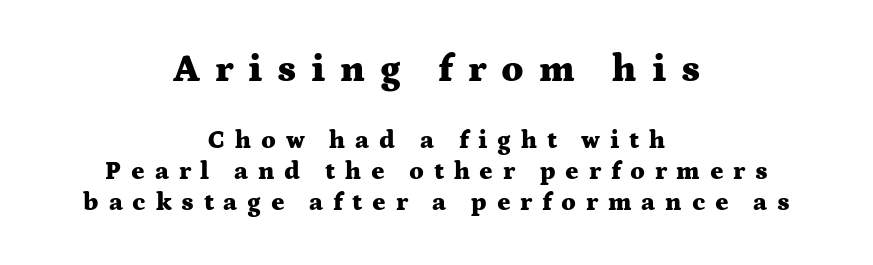
Q: Is the text bold? A: Yes.
Q: Is the text italic (slanted)? A: No, it is upright.
Q: Is the typeface a serif or a sans-serif typeface? A: Serif.
Q: Is the text underlined? A: No.
Q: How is the paragraph aligned? A: Centered.
Q: Is the spacing between letters normal or unusually wide? A: Unusually wide.
Q: Which block of text is set in a larger size, the first (top) or the second (bottom)? A: The first (top) one.
Q: Width (condensed, normal, or wide)? A: Wide.
Q: Stroke contrast? A: Medium.
Q: x-height? A: Medium.
Q: Monospaced? A: No.
